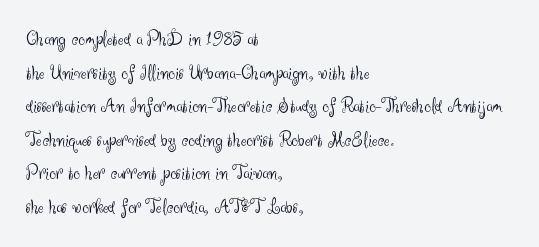
The image shows 21 px text type, upright; set left-aligned, normal line spacing (1.6x), normal letter spacing, not underlined.
